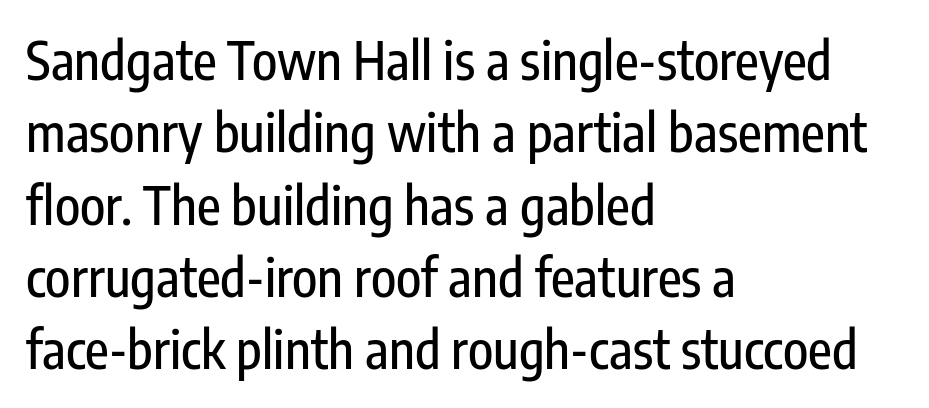
{"serif": "no", "italic": "no", "width": "condensed", "stroke_contrast": "low", "x_height": "medium", "monospaced": "no", "underline": "no", "align": "left", "line_spacing": "normal", "line_spacing_ratio": 1.39, "letter_spacing": "normal", "letter_spacing_em": 0.0, "glyph_px": 52}
